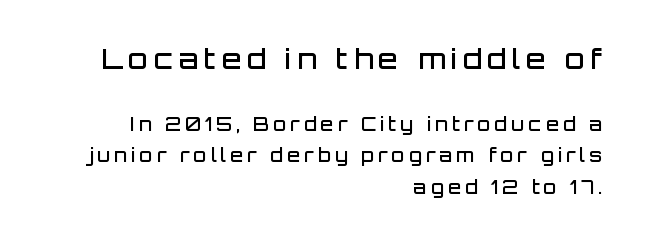
The image shows 28 px semibold sans-serif type, upright; set right-aligned, normal line spacing (1.64x), unusually wide letter spacing (+0.21 em), not underlined; the first (top) block is 1.47x larger; low stroke contrast and a large x-height.
